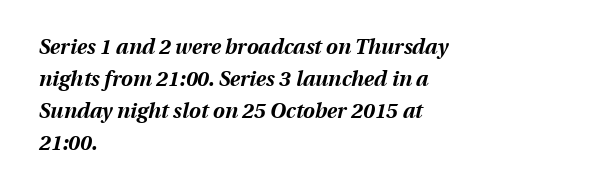
{"italic": "yes", "lean": "right", "slant_degrees": 13, "bold": "yes", "underline": "no", "align": "left", "line_spacing": "normal", "line_spacing_ratio": 1.52, "letter_spacing": "normal", "letter_spacing_em": 0.0, "glyph_px": 21}
